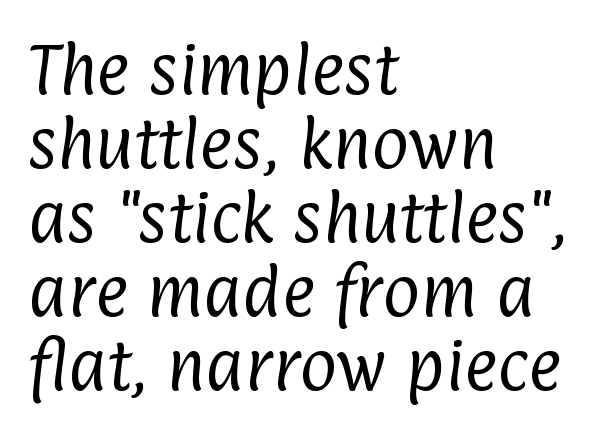
{"serif": "no", "bold": "no", "weight": "regular", "width": "condensed", "stroke_contrast": "low", "x_height": "medium", "monospaced": "no", "underline": "no", "align": "left", "line_spacing": "normal", "line_spacing_ratio": 1.3, "letter_spacing": "normal", "letter_spacing_em": 0.0, "glyph_px": 57}
